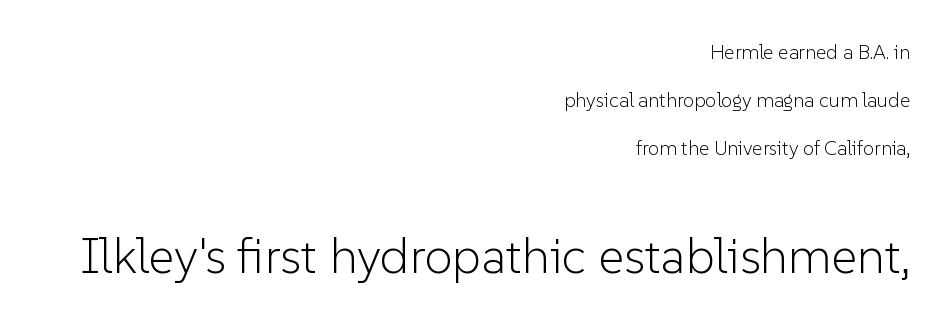
{"serif": "no", "italic": "no", "bold": "no", "weight": "light", "width": "normal", "stroke_contrast": "low", "x_height": "medium", "monospaced": "no", "underline": "no", "align": "right", "line_spacing": "loose", "line_spacing_ratio": 2.41, "letter_spacing": "normal", "letter_spacing_em": 0.0, "larger_block": "second", "size_ratio": 2.5, "glyph_px": 50}
